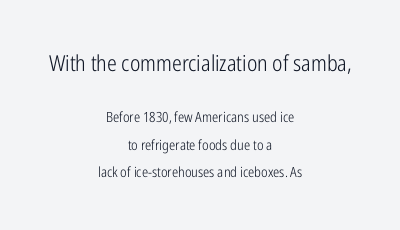
{"italic": "no", "bold": "no", "underline": "no", "align": "center", "line_spacing": "loose", "line_spacing_ratio": 1.95, "letter_spacing": "normal", "letter_spacing_em": 0.0, "larger_block": "first", "size_ratio": 1.57, "glyph_px": 22}
